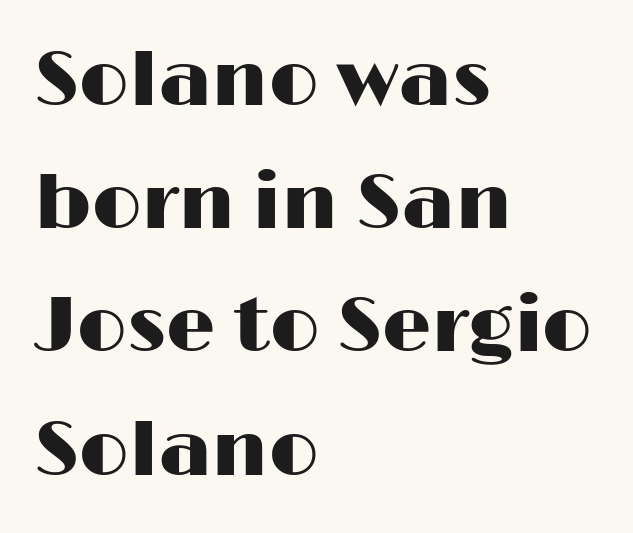
The image shows 78 px wide sans-serif type, upright; set left-aligned, normal line spacing (1.58x), normal letter spacing, not underlined; high stroke contrast and a medium x-height.
